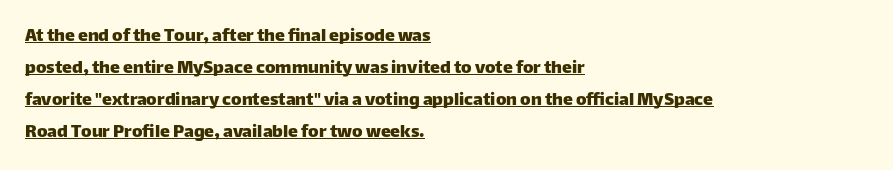
The image shows 20 px text type, upright; set left-aligned, normal line spacing (1.6x), normal letter spacing, underlined.
